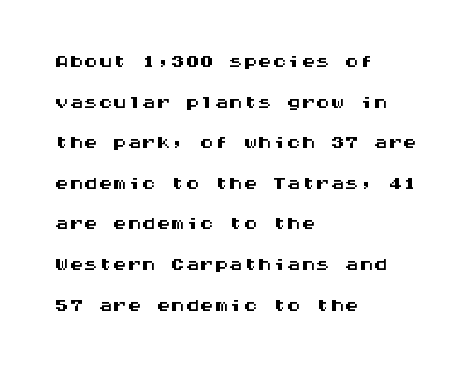
Q: Is the text italic (slanted)? A: No, it is upright.
Q: Is the typeface a serif or a sans-serif typeface? A: Sans-serif.
Q: Is the text underlined? A: No.
Q: How is the paragraph aligned? A: Left-aligned.
Q: Is the spacing between letters normal or unusually wide? A: Normal.
Q: Is the spacing between lines tight, normal or loose? A: Normal.
Q: Width (condensed, normal, or wide)? A: Wide.
Q: Stroke contrast? A: Medium.
Q: x-height? A: Large.
Q: Monospaced? A: Yes.
